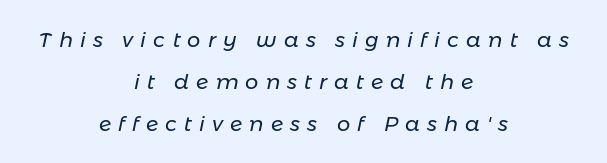
Q: Is the text bold? A: No.
Q: Is the text italic (slanted)? A: Yes, it leans right by about 11 degrees.
Q: Is the text underlined? A: No.
Q: How is the paragraph aligned? A: Centered.
Q: Is the spacing between letters normal or unusually wide? A: Unusually wide.
Q: Is the spacing between lines tight, normal or loose? A: Loose.
